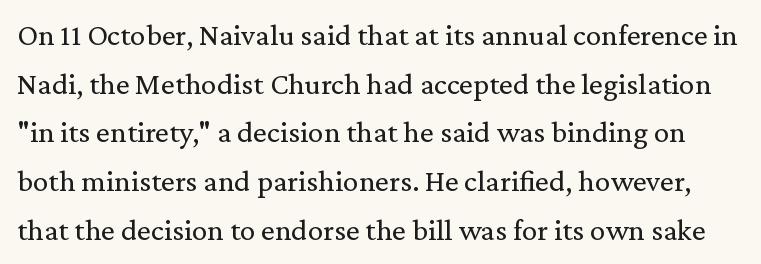
Q: Is the text bold? A: No.
Q: Is the text italic (slanted)? A: No, it is upright.
Q: Is the typeface a serif or a sans-serif typeface? A: Serif.
Q: Is the text underlined? A: No.
Q: Is the spacing between letters normal or unusually wide? A: Normal.
Q: Is the spacing between lines tight, normal or loose? A: Normal.
Q: Width (condensed, normal, or wide)? A: Normal.
Q: Stroke contrast? A: Medium.
Q: x-height? A: Medium.
Q: Monospaced? A: No.
